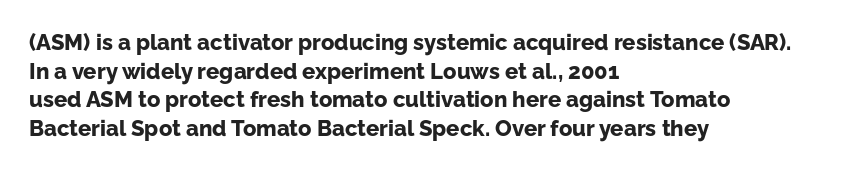
Q: Is the text bold? A: Yes.
Q: Is the text italic (slanted)? A: No, it is upright.
Q: Is the text underlined? A: No.
Q: How is the paragraph aligned? A: Left-aligned.
Q: Is the spacing between letters normal or unusually wide? A: Normal.
Q: Is the spacing between lines tight, normal or loose? A: Normal.
